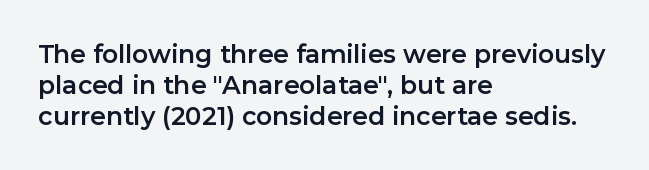
Q: Is the text italic (slanted)? A: No, it is upright.
Q: Is the text underlined? A: No.
Q: How is the paragraph aligned? A: Left-aligned.
Q: Is the spacing between letters normal or unusually wide? A: Normal.
